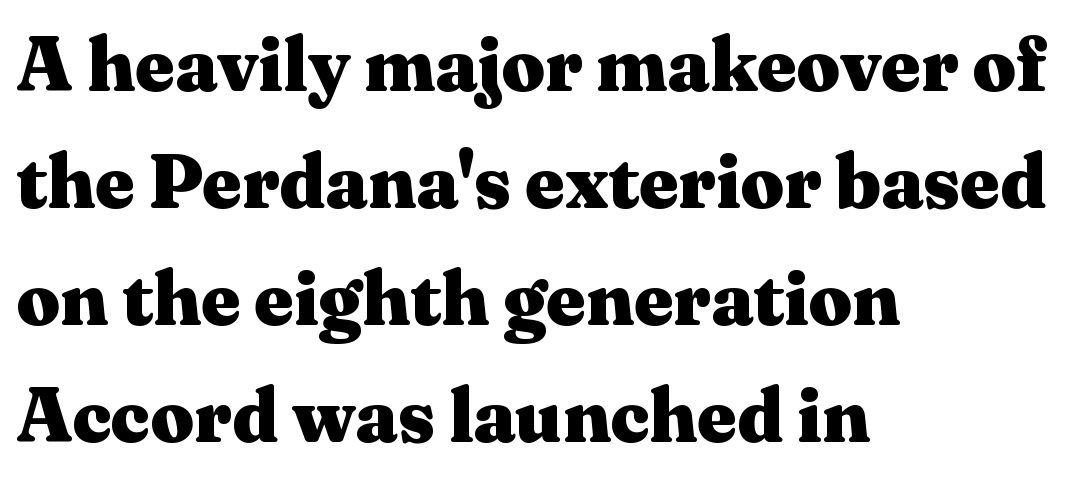
Q: Is the text bold? A: Yes.
Q: Is the text italic (slanted)? A: No, it is upright.
Q: Is the typeface a serif or a sans-serif typeface? A: Serif.
Q: Is the text underlined? A: No.
Q: How is the paragraph aligned? A: Left-aligned.
Q: Is the spacing between letters normal or unusually wide? A: Normal.
Q: Is the spacing between lines tight, normal or loose? A: Normal.
Q: Width (condensed, normal, or wide)? A: Wide.
Q: Stroke contrast? A: Medium.
Q: x-height? A: Medium.
Q: Monospaced? A: No.
